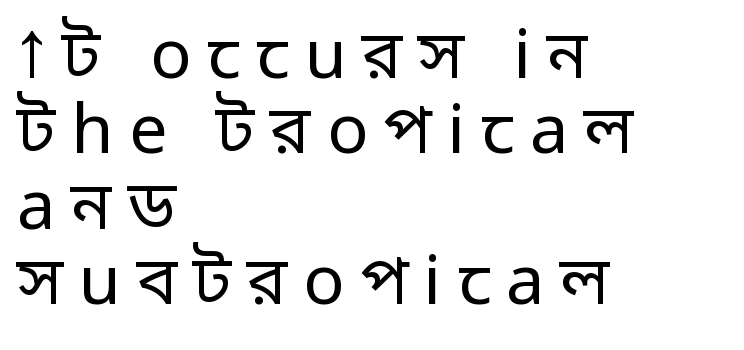
The rendering uses natural spacing where letterforms have individual widths. Caption: face not bold, strokes unweighted. The font family rendered here belongs to the sans-serif group. The area under the type is left untouched. Regarding leading, the lines here are crowded together.
